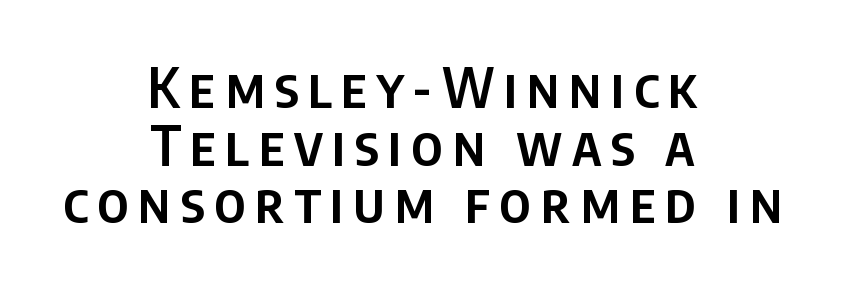
{"serif": "no", "italic": "no", "bold": "semi", "weight": "semibold", "width": "condensed", "stroke_contrast": "low", "x_height": "large", "monospaced": "no", "underline": "no", "align": "center", "line_spacing": "tight", "line_spacing_ratio": 1.05, "glyph_px": 55}
